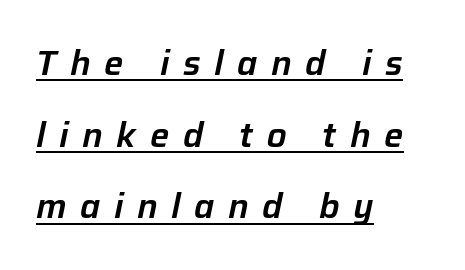
Q: Is the text italic (slanted)? A: Yes, it leans right by about 12 degrees.
Q: Is the text underlined? A: Yes.
Q: How is the paragraph aligned? A: Left-aligned.
Q: Is the spacing between letters normal or unusually wide? A: Unusually wide.
Q: Is the spacing between lines tight, normal or loose? A: Loose.
Q: Width (condensed, normal, or wide)? A: Normal.
Q: Stroke contrast? A: Low.
Q: x-height? A: Medium.
Q: Monospaced? A: No.
